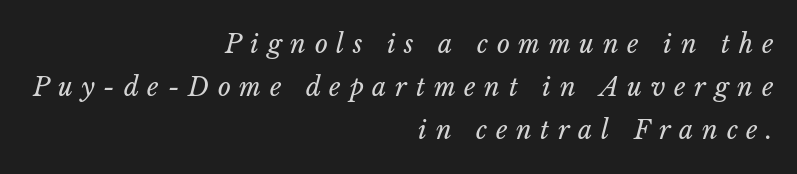
Q: Is the text bold? A: No.
Q: Is the text italic (slanted)? A: Yes, it leans right by about 14 degrees.
Q: Is the text underlined? A: No.
Q: How is the paragraph aligned? A: Right-aligned.
Q: Is the spacing between letters normal or unusually wide? A: Unusually wide.
